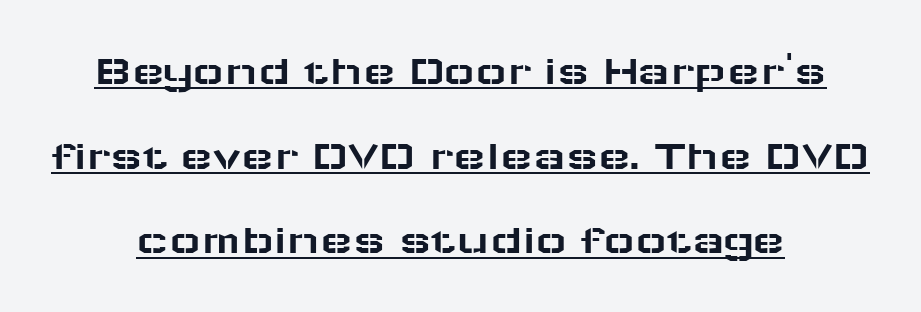
Proportional: the letters do not fall into vertical columns. This is sans-serif lettering, the kind often seen on screens and signage. You can see a thin bar hugging the bottom of the glyphs. In CSS terms this would be text-align: center.
